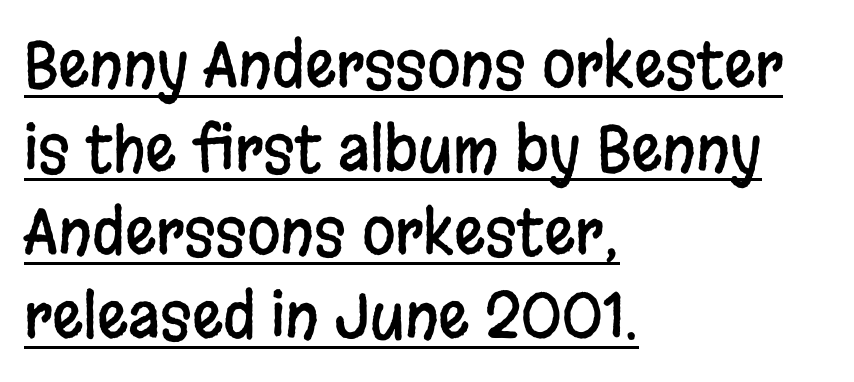
{"serif": "no", "italic": "no", "width": "condensed", "stroke_contrast": "low", "x_height": "large", "monospaced": "no", "underline": "yes", "align": "left", "line_spacing": "normal", "line_spacing_ratio": 1.37, "letter_spacing": "normal", "letter_spacing_em": 0.0, "glyph_px": 61}
